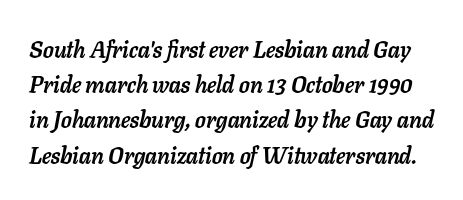
Q: Is the text bold? A: Yes.
Q: Is the text italic (slanted)? A: Yes, it leans right by about 11 degrees.
Q: Is the text underlined? A: No.
Q: Is the spacing between letters normal or unusually wide? A: Normal.
Q: Is the spacing between lines tight, normal or loose? A: Normal.
